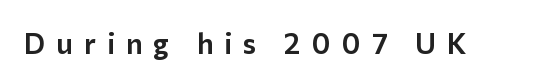
{"serif": "no", "italic": "no", "width": "normal", "stroke_contrast": "low", "x_height": "medium", "monospaced": "no", "underline": "no", "letter_spacing": "wide", "letter_spacing_em": 0.38, "glyph_px": 29}
